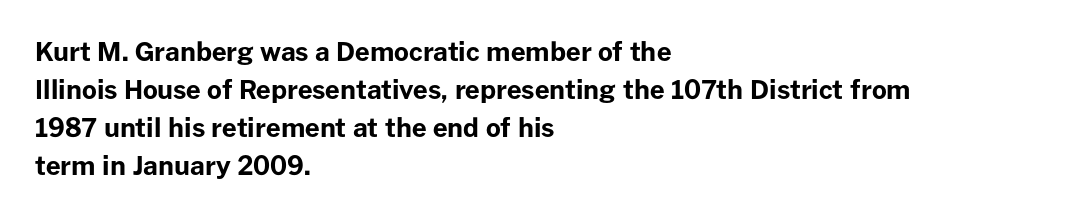
The image shows 26 px bold type, upright; set left-aligned, normal line spacing (1.46x), normal letter spacing, not underlined.
